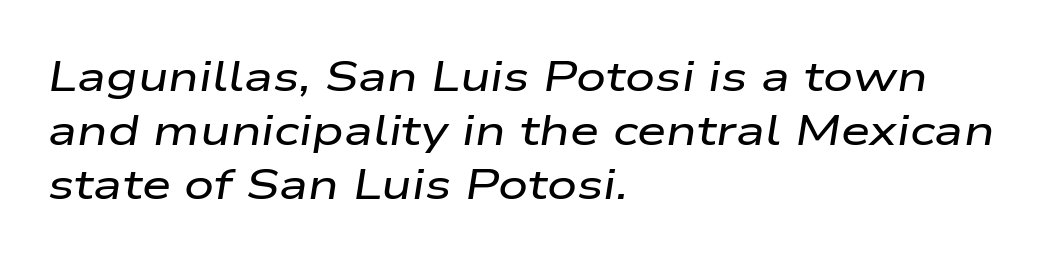
The image shows 42 px wide type, italic (leaning right); set left-aligned, normal line spacing (1.28x), normal letter spacing, not underlined; low stroke contrast and a medium x-height.
